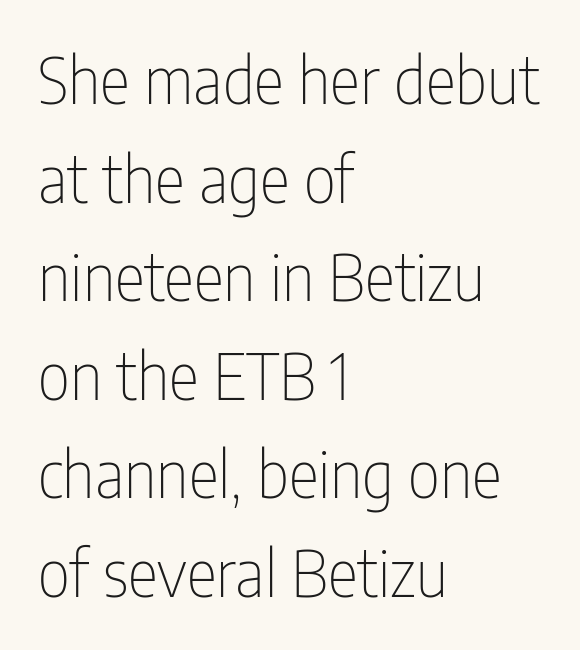
Q: Is the text bold? A: No.
Q: Is the text italic (slanted)? A: No, it is upright.
Q: Is the typeface a serif or a sans-serif typeface? A: Sans-serif.
Q: Is the text underlined? A: No.
Q: How is the paragraph aligned? A: Left-aligned.
Q: Is the spacing between letters normal or unusually wide? A: Normal.
Q: Is the spacing between lines tight, normal or loose? A: Normal.
Q: Width (condensed, normal, or wide)? A: Condensed.
Q: Stroke contrast? A: Low.
Q: x-height? A: Medium.
Q: Monospaced? A: No.
